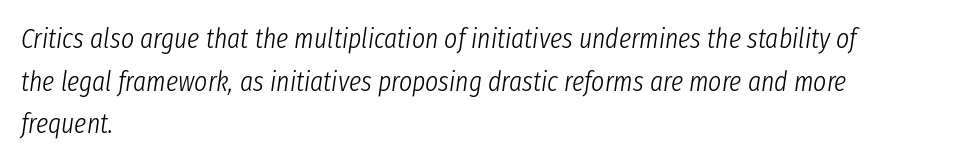
Q: Is the text bold? A: No.
Q: Is the text italic (slanted)? A: Yes, it leans right by about 8 degrees.
Q: Is the text underlined? A: No.
Q: How is the paragraph aligned? A: Left-aligned.
Q: Is the spacing between letters normal or unusually wide? A: Normal.
Q: Is the spacing between lines tight, normal or loose? A: Normal.
Q: Width (condensed, normal, or wide)? A: Condensed.
Q: Stroke contrast? A: Low.
Q: x-height? A: Medium.
Q: Monospaced? A: No.
